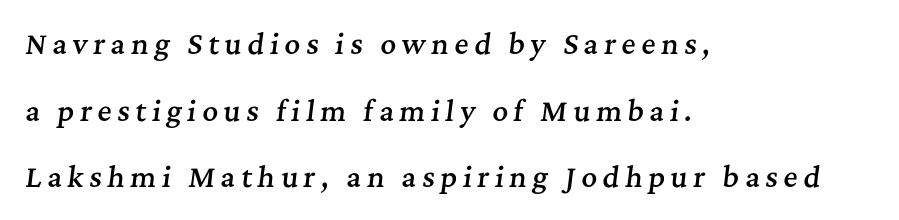
The image shows 27 px text type, italic (leaning right); set left-aligned, loose line spacing (2.47x), unusually wide letter spacing (+0.21 em), not underlined.
